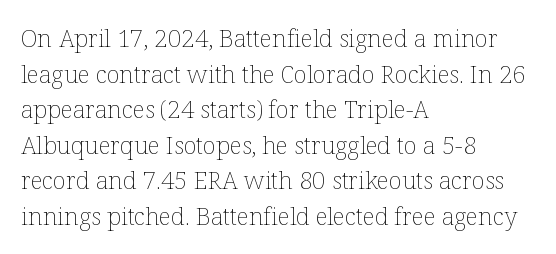
The image shows 24 px text type, upright; set left-aligned, normal line spacing (1.48x), normal letter spacing, not underlined.
